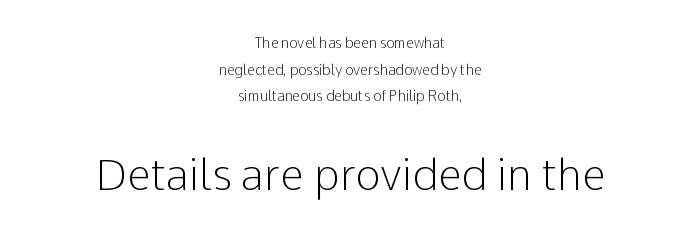
Q: Is the text bold? A: No.
Q: Is the text italic (slanted)? A: No, it is upright.
Q: Is the typeface a serif or a sans-serif typeface? A: Sans-serif.
Q: Is the text underlined? A: No.
Q: How is the paragraph aligned? A: Centered.
Q: Is the spacing between letters normal or unusually wide? A: Normal.
Q: Is the spacing between lines tight, normal or loose? A: Loose.
Q: Which block of text is set in a larger size, the first (top) or the second (bottom)? A: The second (bottom) one.
Q: Width (condensed, normal, or wide)? A: Normal.
Q: Stroke contrast? A: Low.
Q: x-height? A: Medium.
Q: Monospaced? A: No.
